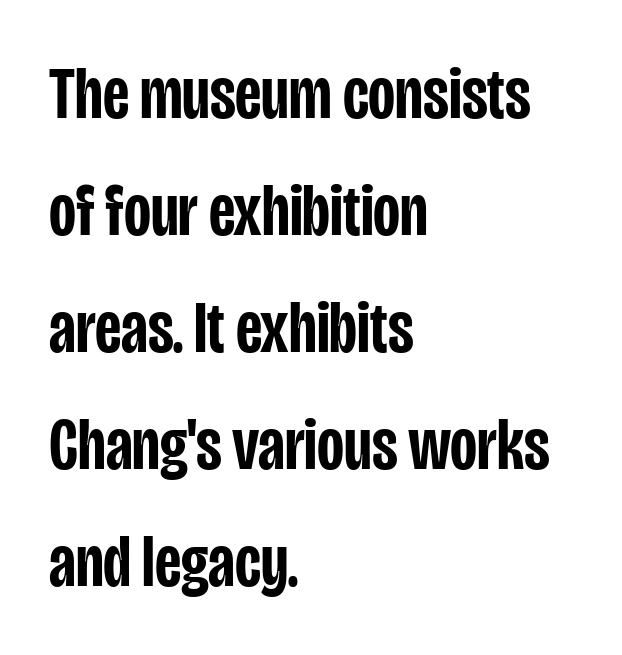
{"serif": "no", "italic": "no", "bold": "semi", "weight": "semibold", "width": "condensed", "stroke_contrast": "low", "x_height": "large", "monospaced": "no", "underline": "no", "align": "left", "line_spacing": "normal", "line_spacing_ratio": 1.58, "letter_spacing": "normal", "letter_spacing_em": 0.0, "glyph_px": 74}
